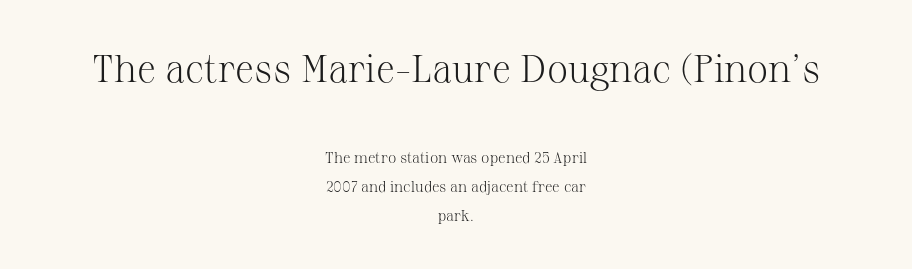
{"serif": "yes", "italic": "no", "bold": "no", "weight": "light", "width": "normal", "stroke_contrast": "medium", "x_height": "medium", "monospaced": "no", "underline": "no", "align": "center", "line_spacing": "loose", "line_spacing_ratio": 1.93, "letter_spacing": "normal", "letter_spacing_em": 0.0, "larger_block": "first", "size_ratio": 2.53, "glyph_px": 38}
